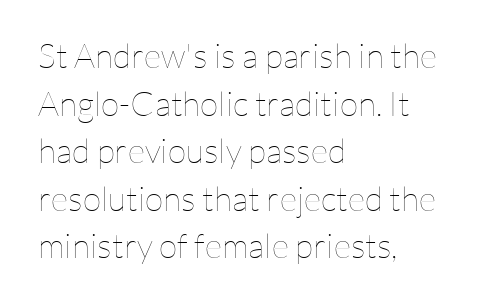
The image shows 34 px thin type, upright; set left-aligned, normal line spacing (1.4x), normal letter spacing, not underlined; low stroke contrast and a medium x-height.
